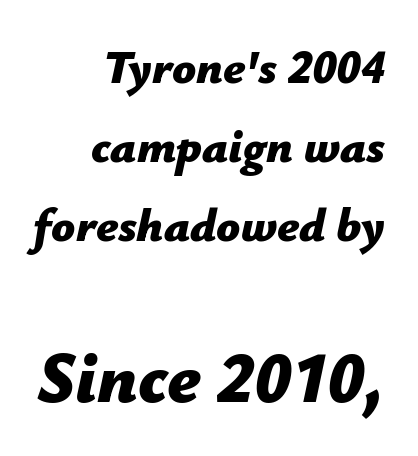
Q: Is the text bold? A: Yes.
Q: Is the text italic (slanted)? A: Yes, it leans right by about 12 degrees.
Q: Is the text underlined? A: No.
Q: How is the paragraph aligned? A: Right-aligned.
Q: Is the spacing between letters normal or unusually wide? A: Normal.
Q: Is the spacing between lines tight, normal or loose? A: Normal.
Q: Which block of text is set in a larger size, the first (top) or the second (bottom)? A: The second (bottom) one.
Q: Width (condensed, normal, or wide)? A: Normal.
Q: Stroke contrast? A: Low.
Q: x-height? A: Medium.
Q: Monospaced? A: No.
